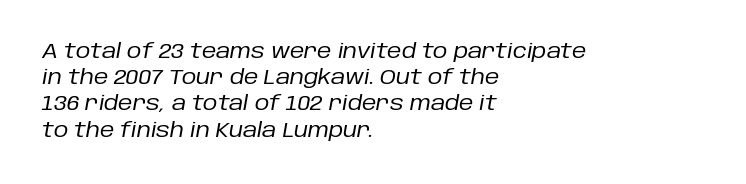
{"italic": "yes", "lean": "right", "slant_degrees": 10, "bold": "no", "underline": "no", "align": "left", "line_spacing": "normal", "line_spacing_ratio": 1.31, "letter_spacing": "normal", "letter_spacing_em": 0.0, "glyph_px": 20}
